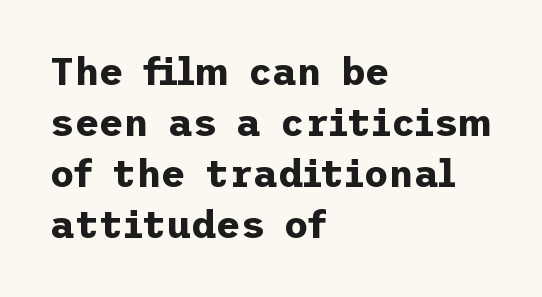
{"serif": "no", "italic": "no", "bold": "yes", "weight": "bold", "width": "normal", "stroke_contrast": "low", "x_height": "medium", "underline": "no", "align": "left", "line_spacing": "normal", "line_spacing_ratio": 1.34, "letter_spacing": "normal", "letter_spacing_em": 0.0, "glyph_px": 38}
